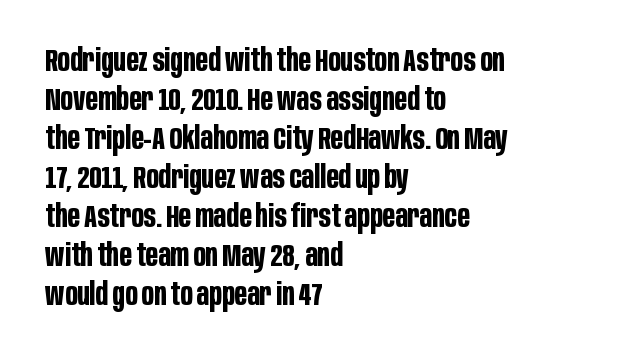
The image shows 32 px bold, condensed sans-serif type, upright; set left-aligned, line spacing 1.22x, normal letter spacing, not underlined; low stroke contrast and a large x-height.
